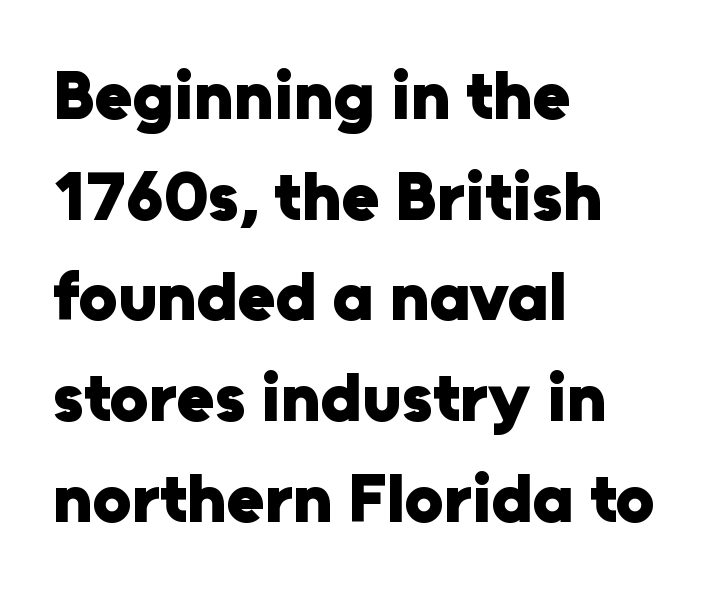
A normal amount of white space separates one row of letters from the next. Heavy, bold letterforms. The text was rendered using a sans face with plain stroke endings. The letters advance in unequal steps, a hallmark of proportional type.
